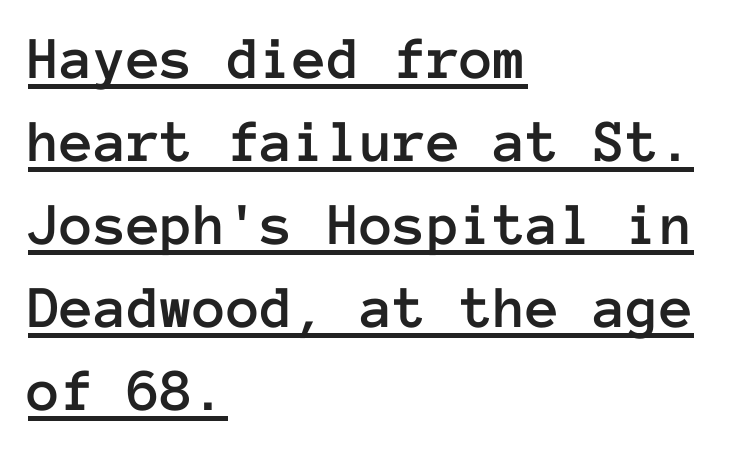
The image shows 61 px text type, upright, monospaced; set left-aligned, normal line spacing (1.36x), normal letter spacing, underlined; low stroke contrast and a medium x-height.
